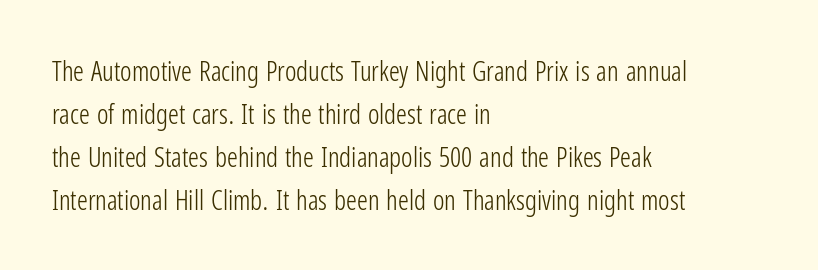
The image shows 27 px text type, upright; set left-aligned, normal line spacing (1.59x), normal letter spacing, not underlined.
